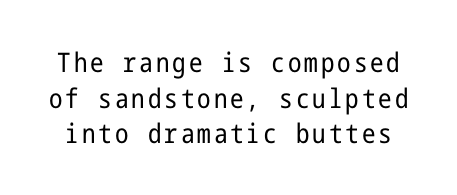
Q: Is the text bold? A: No.
Q: Is the text italic (slanted)? A: No, it is upright.
Q: Is the text underlined? A: No.
Q: Is the spacing between lines tight, normal or loose? A: Normal.
